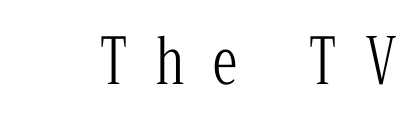
Is this a fixed-width face? No — the glyphs have proportional, varying widths. The font sits on the lighter half of the weight spectrum, regular included. Style check: upright. Only glyphs here, with clear space below each row.
